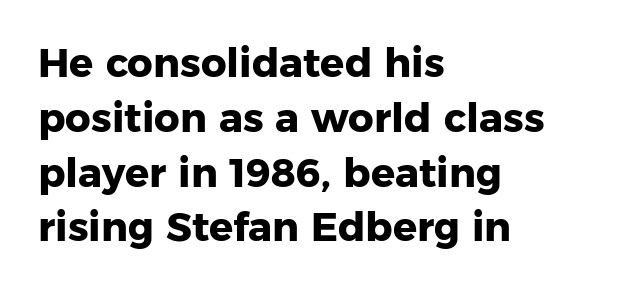
Q: Is the text bold? A: Yes.
Q: Is the text italic (slanted)? A: No, it is upright.
Q: Is the typeface a serif or a sans-serif typeface? A: Sans-serif.
Q: Is the text underlined? A: No.
Q: How is the paragraph aligned? A: Left-aligned.
Q: Is the spacing between letters normal or unusually wide? A: Normal.
Q: Is the spacing between lines tight, normal or loose? A: Normal.
Q: Width (condensed, normal, or wide)? A: Normal.
Q: Stroke contrast? A: Low.
Q: x-height? A: Medium.
Q: Monospaced? A: No.
